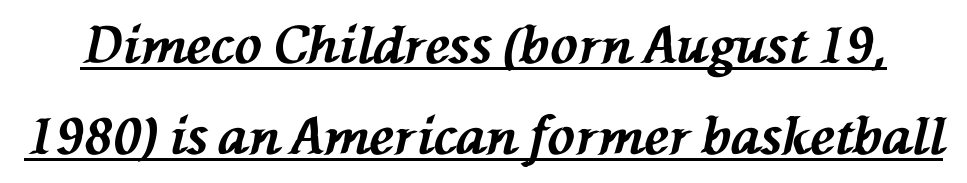
The image shows 51 px bold type, italic (leaning left); set line spacing 1.78x, normal letter spacing, underlined; medium stroke contrast and a medium x-height.
